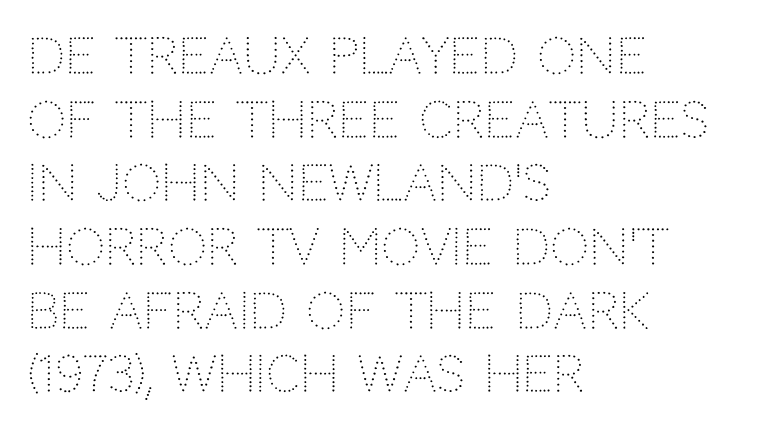
Is this a heavy cut? Hardly; it is regular or lighter. Casual observation: everything's shoved over to the left. The letterforms sit shoulder to shoulder at normal distance. The rendering uses a moderate line-height, typical for paragraphs.
